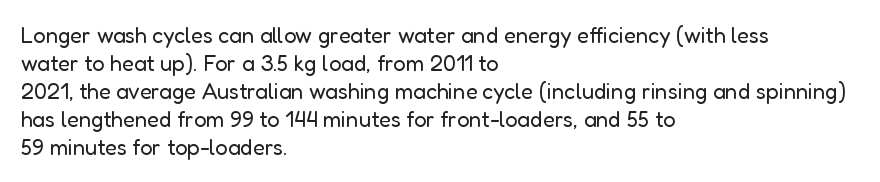
No extra ink here — the face is not bold. Students, observe: this is what conventionally led text looks like. Visually the block forms a straight wall on the left and a jagged coastline on the right. Clear beneath every line of the passage.
